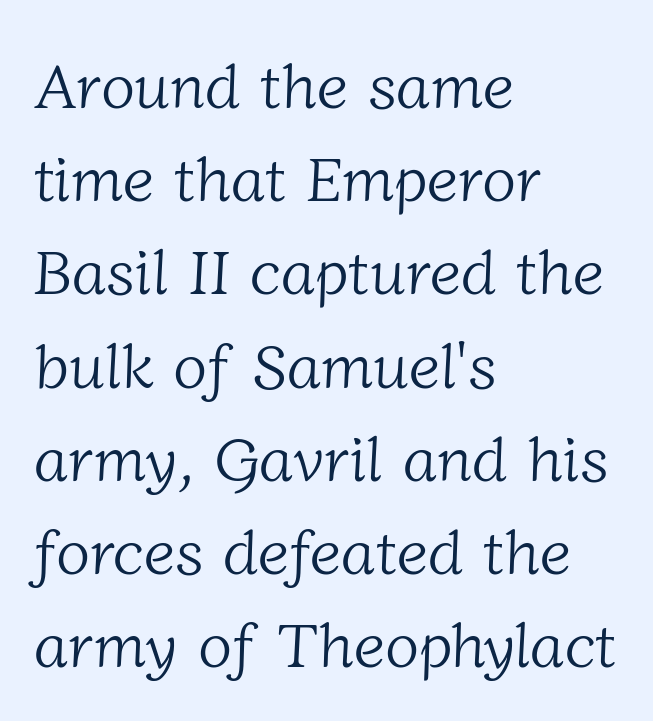
Q: Is the text bold? A: No.
Q: Is the typeface a serif or a sans-serif typeface? A: Serif.
Q: Is the text underlined? A: No.
Q: How is the paragraph aligned? A: Left-aligned.
Q: Is the spacing between letters normal or unusually wide? A: Normal.
Q: Is the spacing between lines tight, normal or loose? A: Normal.
Q: Width (condensed, normal, or wide)? A: Normal.
Q: Stroke contrast? A: Low.
Q: x-height? A: Medium.
Q: Monospaced? A: No.
